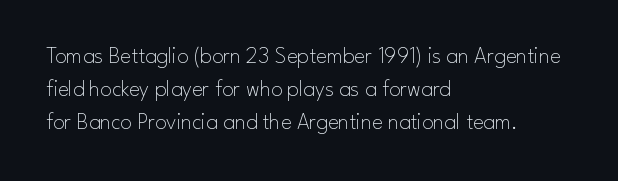
Q: Is the text bold? A: No.
Q: Is the text italic (slanted)? A: No, it is upright.
Q: Is the text underlined? A: No.
Q: How is the paragraph aligned? A: Left-aligned.
Q: Is the spacing between letters normal or unusually wide? A: Normal.
Q: Is the spacing between lines tight, normal or loose? A: Normal.
